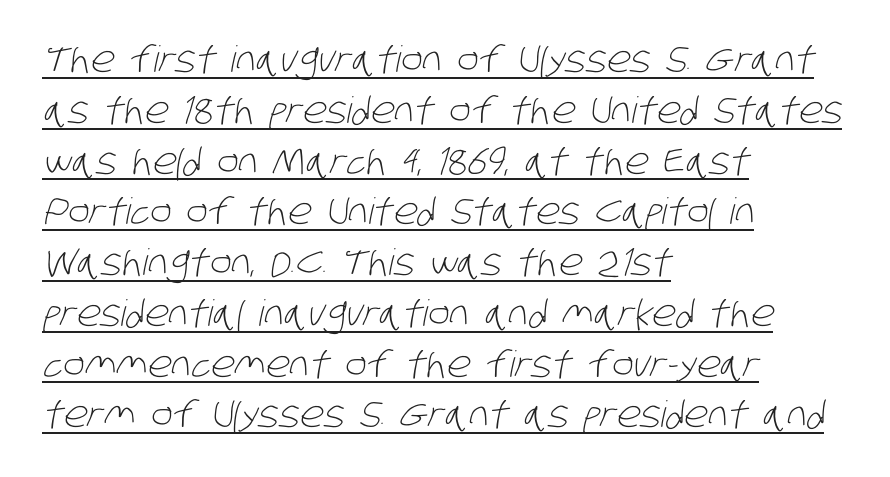
{"serif": "no", "bold": "no", "weight": "light", "width": "condensed", "stroke_contrast": "low", "x_height": "large", "monospaced": "no", "underline": "yes", "align": "left", "line_spacing": "normal", "line_spacing_ratio": 1.41, "letter_spacing": "normal", "letter_spacing_em": 0.0, "glyph_px": 36}
